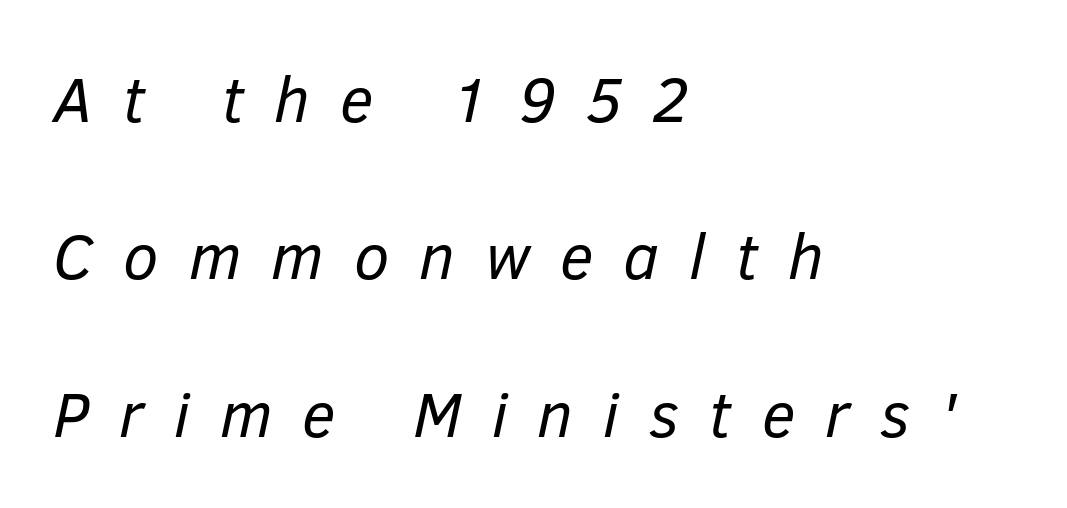
The face looks like a standard text weight, possibly lighter. This sample has the flowing, uneven cadence of proportional lettering. Compared with typical paragraphs, the rows here are farther apart. The glyphs look as if they've been sheared to an angle.
